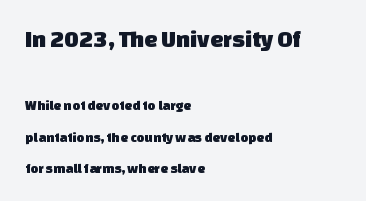
What's the leading like? Stretched, with rows far apart. The rendering shrinks the type as you move from the upper chunk to the lower. Look at the tracking — it's just the regular setting, nothing added. Descenders are the only things crossing below the line. Notice how the passage keeps a crisp vertical edge on the left only.
